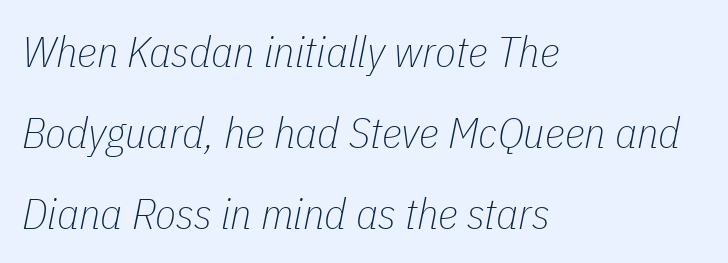
Q: Is the text bold? A: No.
Q: Is the text italic (slanted)? A: Yes, it leans right by about 11 degrees.
Q: Is the text underlined? A: No.
Q: How is the paragraph aligned? A: Left-aligned.
Q: Is the spacing between letters normal or unusually wide? A: Normal.
Q: Width (condensed, normal, or wide)? A: Condensed.
Q: Stroke contrast? A: Low.
Q: x-height? A: Medium.
Q: Monospaced? A: No.
